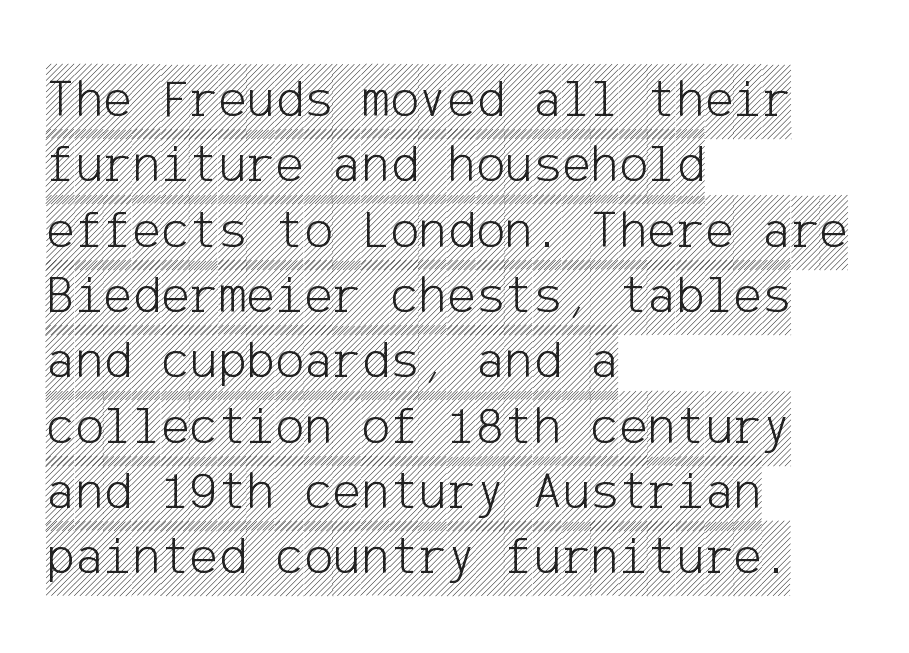
{"italic": "no", "width": "condensed", "x_height": "large", "underline": "no", "align": "left", "line_spacing_ratio": 1.21, "letter_spacing": "normal", "letter_spacing_em": 0.0, "glyph_px": 54}
